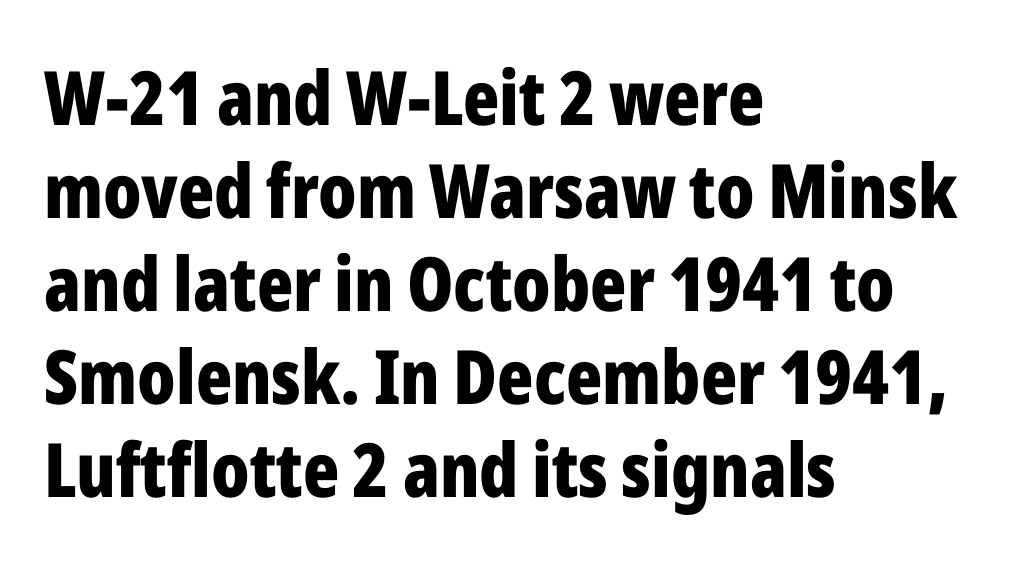
Q: Is the text bold? A: Yes.
Q: Is the text italic (slanted)? A: No, it is upright.
Q: Is the typeface a serif or a sans-serif typeface? A: Sans-serif.
Q: Is the text underlined? A: No.
Q: How is the paragraph aligned? A: Left-aligned.
Q: Is the spacing between letters normal or unusually wide? A: Normal.
Q: Width (condensed, normal, or wide)? A: Condensed.
Q: Stroke contrast? A: Low.
Q: x-height? A: Medium.
Q: Monospaced? A: No.
